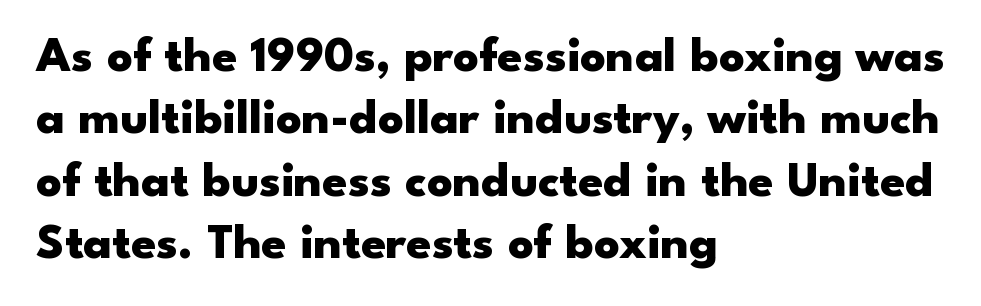
Varying glyph widths throughout — classic text-font behaviour. Upright lettering throughout. Characters follow at the spacing the type designer built in. The characters display no serif detailing; their extremities are plain. Words float on clear page, feet unadorned.
